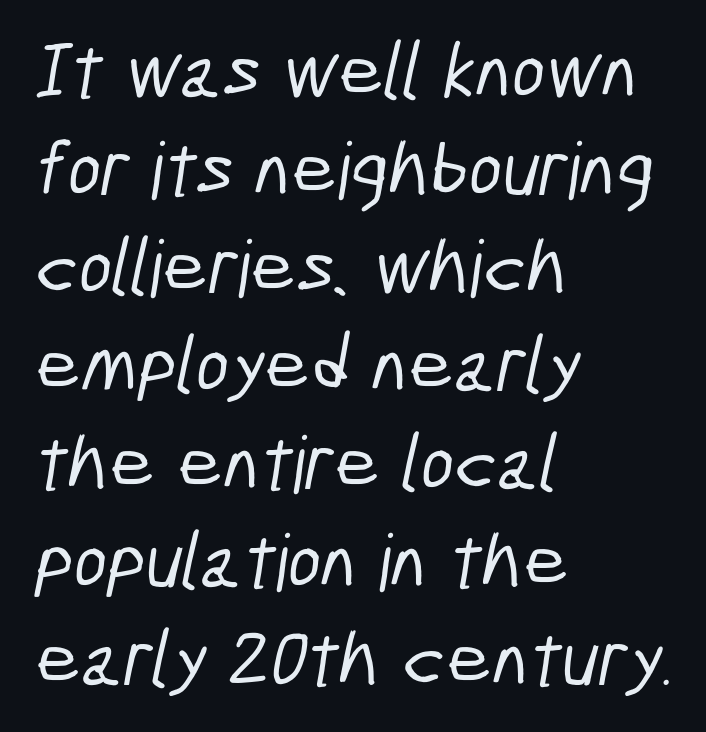
Which margin do the lines hug? The left one — the right edge is uneven. Does extra space separate the letters? No, they use regular spacing. Character widths vary here, with narrow letters taking less room than wide ones. Plain, unruled lines of type. What kind of face is this? One without serifs — a sans.
